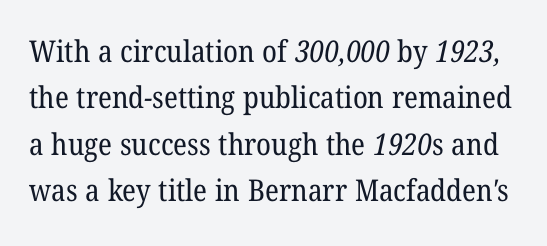
The image shows 30 px regular-weight serif type; set normal line spacing (1.55x), normal letter spacing, not underlined; low stroke contrast and a medium x-height.
